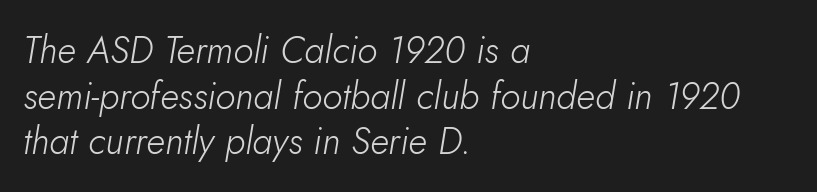
Glance below the letters and you will spot only blank space. The face used here is proportionally spaced, like ordinary book or web type. Think standard paragraph weight, or any step lighter than that. A student would call this left alignment; a typographer would say flush left, rag right. These lines keep a tight, regular rhythm from letter to letter.
